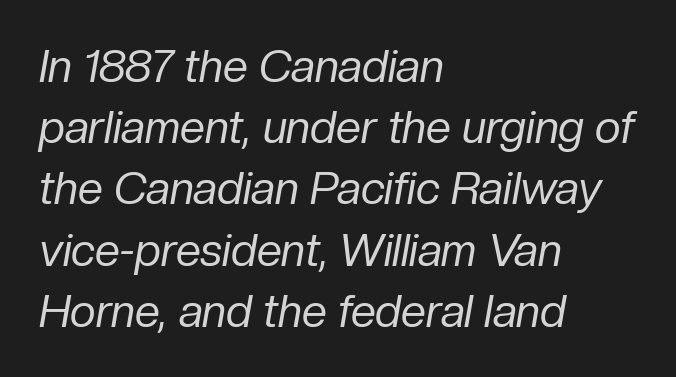
The image shows 45 px regular-weight type, italic (leaning right); set left-aligned, normal line spacing (1.36x), normal letter spacing, not underlined; low stroke contrast and a medium x-height.
